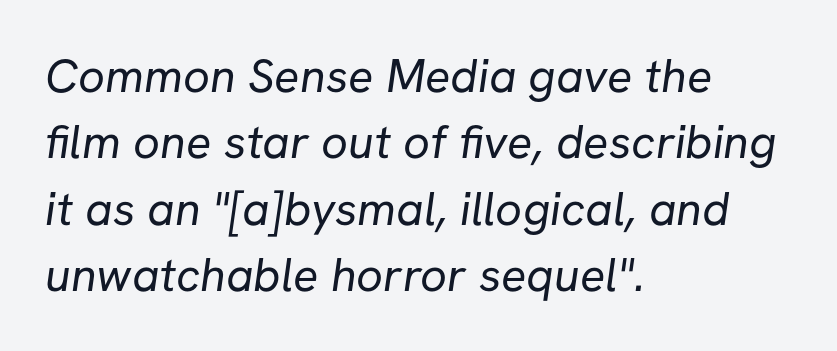
{"serif": "no", "bold": "no", "weight": "regular", "width": "normal", "stroke_contrast": "low", "x_height": "medium", "monospaced": "no", "underline": "no", "align": "left", "line_spacing": "normal", "line_spacing_ratio": 1.41, "letter_spacing": "normal", "letter_spacing_em": 0.0, "glyph_px": 47}
